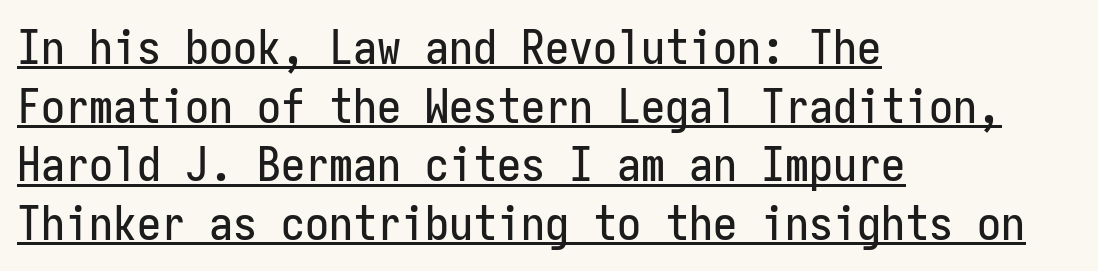
{"serif": "no", "italic": "no", "width": "condensed", "stroke_contrast": "low", "x_height": "medium", "monospaced": "yes", "underline": "yes", "align": "left", "line_spacing_ratio": 1.22, "letter_spacing": "normal", "letter_spacing_em": 0.0, "glyph_px": 48}
